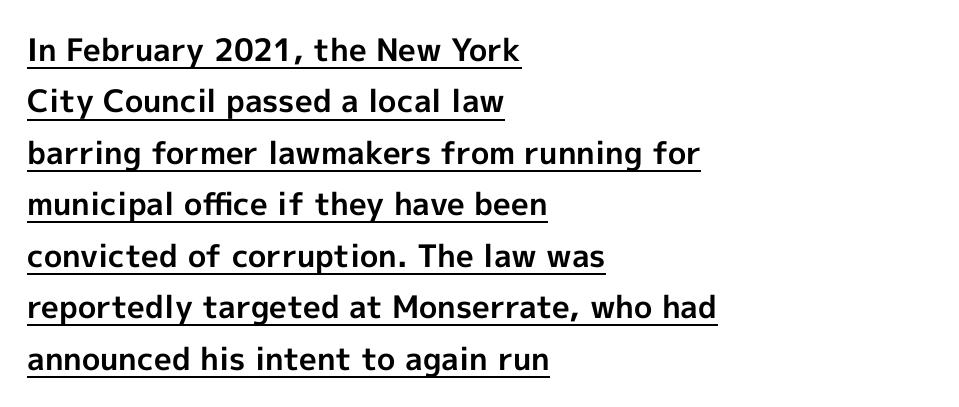
Q: Is the text bold? A: Yes.
Q: Is the text italic (slanted)? A: No, it is upright.
Q: Is the typeface a serif or a sans-serif typeface? A: Sans-serif.
Q: Is the text underlined? A: Yes.
Q: How is the paragraph aligned? A: Left-aligned.
Q: Is the spacing between letters normal or unusually wide? A: Normal.
Q: Is the spacing between lines tight, normal or loose? A: Normal.
Q: Width (condensed, normal, or wide)? A: Normal.
Q: x-height? A: Medium.
Q: Monospaced? A: No.
